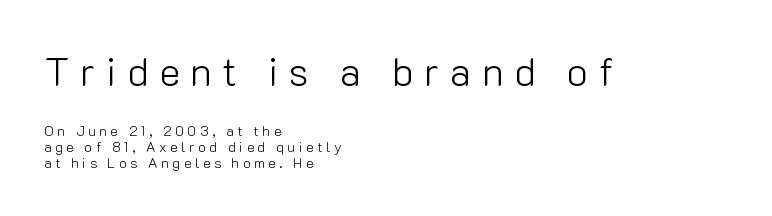
{"serif": "no", "italic": "no", "bold": "no", "weight": "light", "width": "normal", "stroke_contrast": "low", "x_height": "medium", "monospaced": "no", "underline": "no", "align": "left", "line_spacing": "tight", "line_spacing_ratio": 1.13, "letter_spacing": "wide", "letter_spacing_em": 0.26, "larger_block": "first", "size_ratio": 2.86, "glyph_px": 40}
